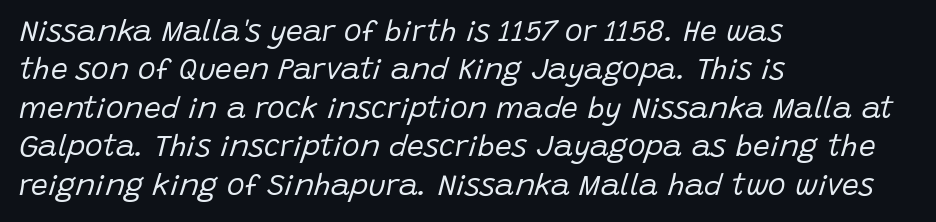
Check the space under the baseline: it is left empty. A typesetter would call this proportional, since set widths differ per character. Is the stroke heavy? The answer is a plain regular-or-lighter. The rendering anchors every line to the left-hand side. Is there much room between lines? A standard amount, neither cramped nor airy. Tall strokes in this sample are angled rather than plumb.
